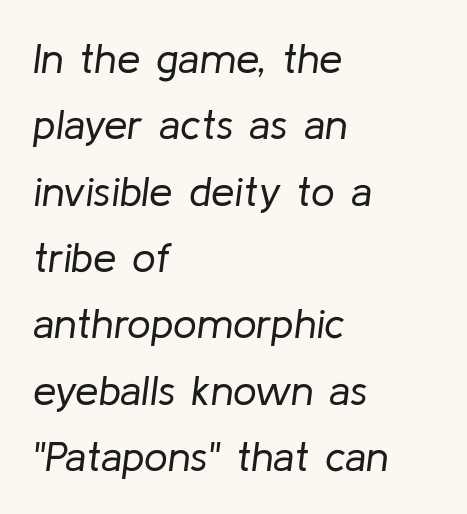
The image shows 42 px regular-weight type, italic (leaning right); set left-aligned, normal line spacing (1.58x), normal letter spacing, not underlined; low stroke contrast and a medium x-height.
